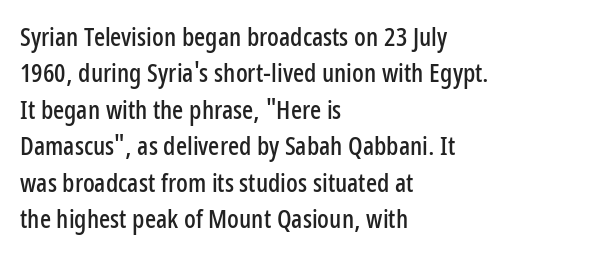
Q: Is the text italic (slanted)? A: No, it is upright.
Q: Is the text underlined? A: No.
Q: How is the paragraph aligned? A: Left-aligned.
Q: Is the spacing between letters normal or unusually wide? A: Normal.
Q: Is the spacing between lines tight, normal or loose? A: Normal.
